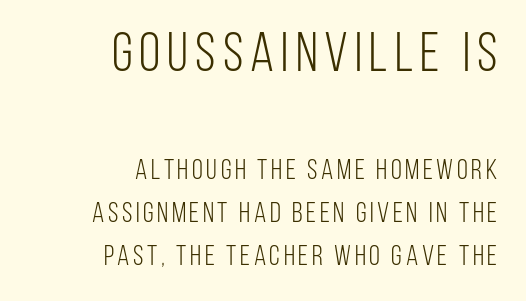
The area under the type is left untouched. The setting favours the right margin, as signatures and pull-quotes sometimes do. Weight: regular or lighter. The specimen reads as upright at a glance. Leading matches the norm, producing a regular column.
